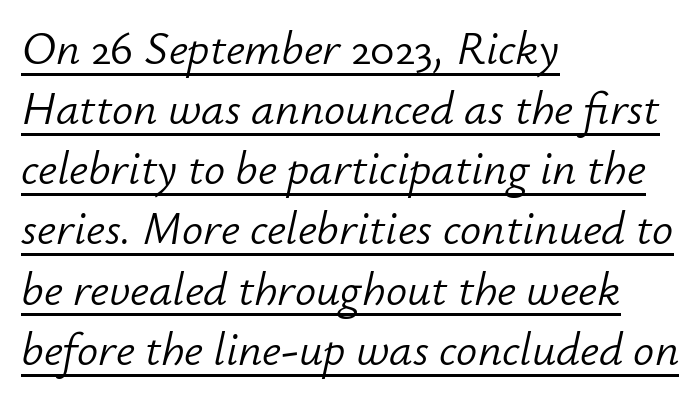
The image shows 47 px light type, italic (leaning right); set left-aligned, normal line spacing (1.28x), normal letter spacing, underlined; low stroke contrast and a small x-height.
